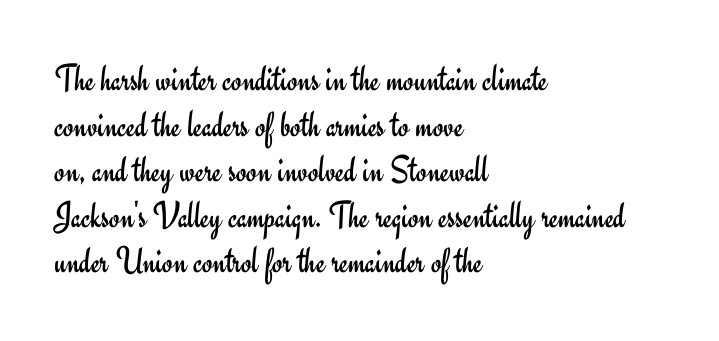
{"serif": "no", "bold": "no", "weight": "regular", "width": "normal", "stroke_contrast": "low", "x_height": "small", "monospaced": "no", "underline": "no", "align": "left", "line_spacing_ratio": 1.2, "letter_spacing": "normal", "letter_spacing_em": 0.0, "glyph_px": 38}
